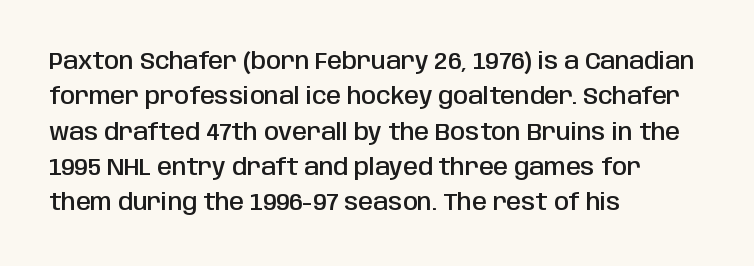
Q: Is the text bold? A: Semi-bold.
Q: Is the text italic (slanted)? A: No, it is upright.
Q: Is the text underlined? A: No.
Q: How is the paragraph aligned? A: Left-aligned.
Q: Is the spacing between letters normal or unusually wide? A: Normal.
Q: Is the spacing between lines tight, normal or loose? A: Normal.
